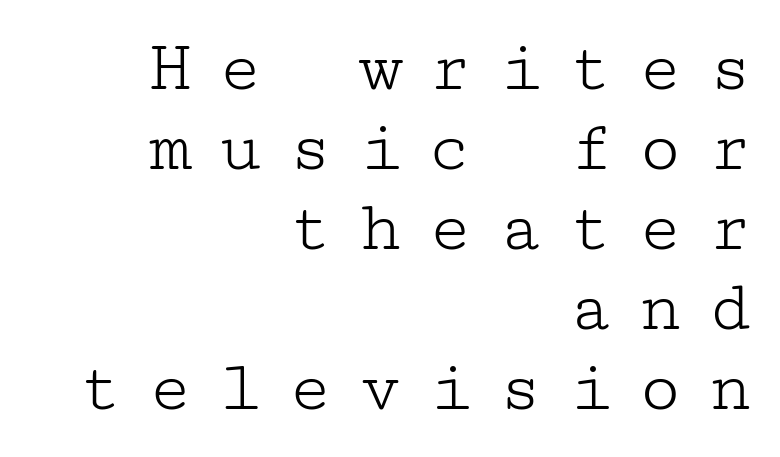
{"serif": "yes", "italic": "no", "bold": "no", "weight": "light", "width": "wide", "stroke_contrast": "low", "x_height": "medium", "underline": "no", "align": "right", "line_spacing": "tight", "line_spacing_ratio": 1.08, "letter_spacing": "wide", "letter_spacing_em": 0.34, "glyph_px": 74}
